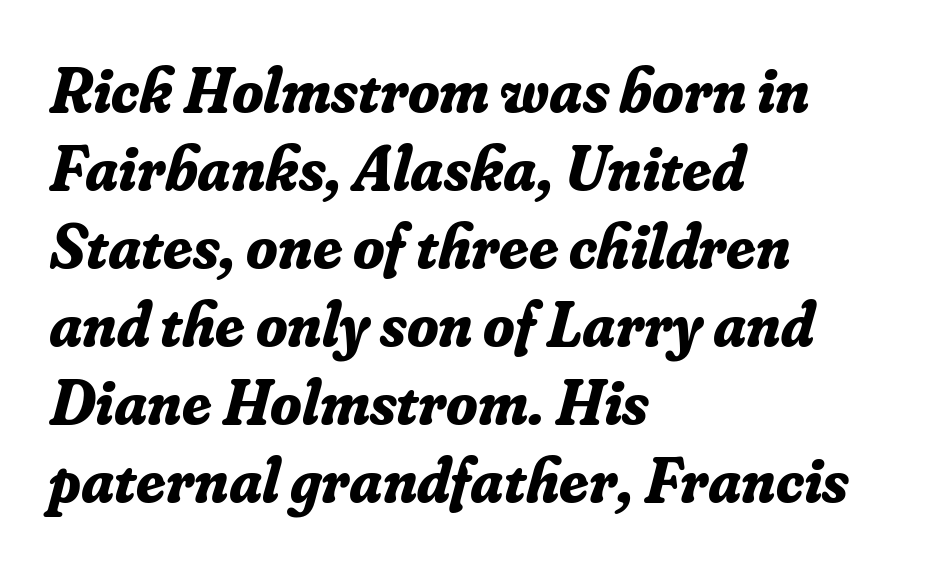
Q: Is the text bold? A: Yes.
Q: Is the text italic (slanted)? A: Yes, it leans right by about 16 degrees.
Q: Is the typeface a serif or a sans-serif typeface? A: Serif.
Q: Is the text underlined? A: No.
Q: How is the paragraph aligned? A: Left-aligned.
Q: Is the spacing between letters normal or unusually wide? A: Normal.
Q: Width (condensed, normal, or wide)? A: Normal.
Q: Stroke contrast? A: Low.
Q: x-height? A: Small.
Q: Monospaced? A: No.
